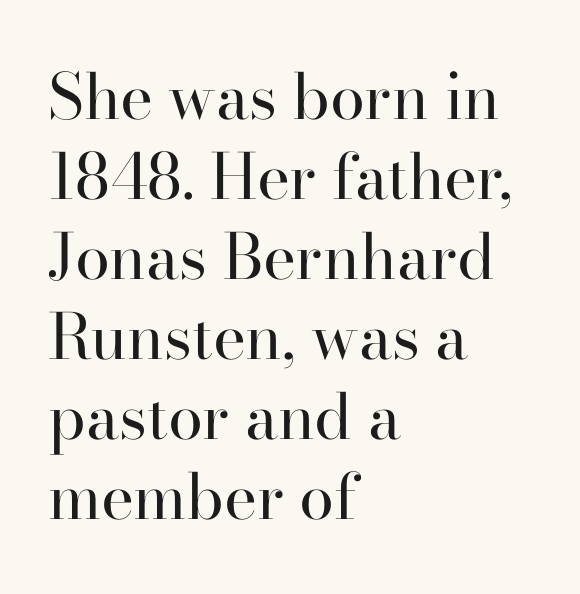
The image shows 63 px regular-weight serif type, upright; set left-aligned, normal line spacing (1.27x), normal letter spacing, not underlined; high stroke contrast and a small x-height.
